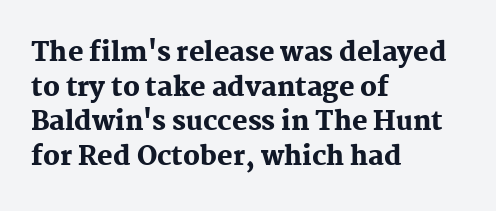
The image shows 26 px bold type, upright; set left-aligned, normal line spacing (1.33x), normal letter spacing, not underlined.
